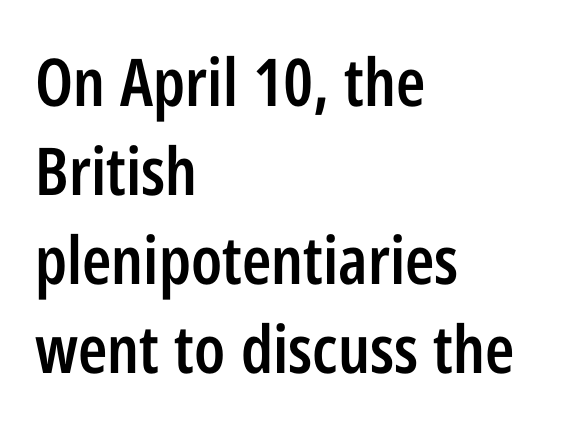
{"serif": "no", "italic": "no", "bold": "semi", "weight": "semibold", "width": "condensed", "stroke_contrast": "low", "x_height": "medium", "monospaced": "no", "underline": "no", "align": "left", "line_spacing": "normal", "line_spacing_ratio": 1.35, "letter_spacing": "normal", "letter_spacing_em": 0.0, "glyph_px": 66}
